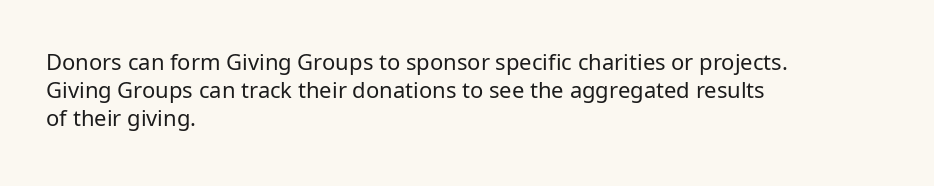
Q: Is the text bold? A: No.
Q: Is the text italic (slanted)? A: No, it is upright.
Q: Is the text underlined? A: No.
Q: How is the paragraph aligned? A: Left-aligned.
Q: Is the spacing between letters normal or unusually wide? A: Normal.
Q: Is the spacing between lines tight, normal or loose? A: Normal.
